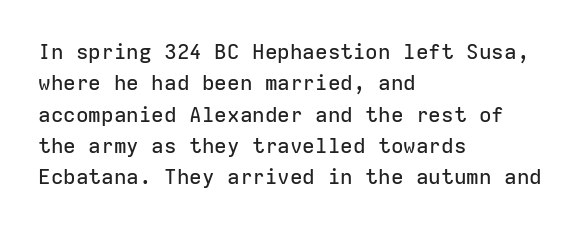
Q: Is the text italic (slanted)? A: No, it is upright.
Q: Is the text underlined? A: No.
Q: How is the paragraph aligned? A: Left-aligned.
Q: Is the spacing between letters normal or unusually wide? A: Normal.
Q: Is the spacing between lines tight, normal or loose? A: Normal.
